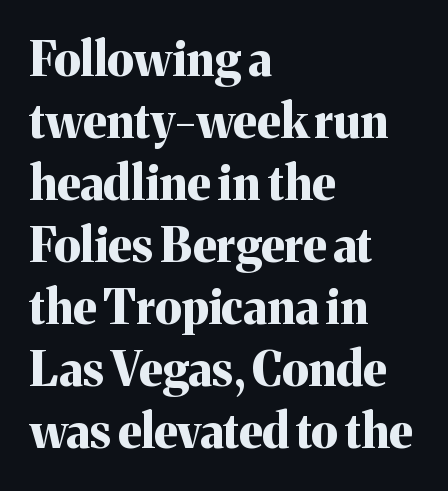
The image shows 47 px bold serif type, upright; set left-aligned, normal line spacing (1.32x), normal letter spacing, not underlined; medium stroke contrast and a medium x-height.
